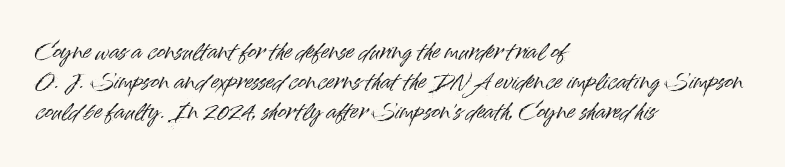
{"underline": "no", "align": "left", "line_spacing": "normal", "line_spacing_ratio": 1.43, "letter_spacing": "normal", "letter_spacing_em": 0.0, "glyph_px": 21}
